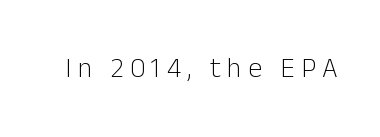
{"serif": "no", "italic": "no", "bold": "no", "weight": "light", "width": "normal", "stroke_contrast": "low", "x_height": "medium", "monospaced": "no", "underline": "no", "letter_spacing": "wide", "letter_spacing_em": 0.23, "glyph_px": 28}
